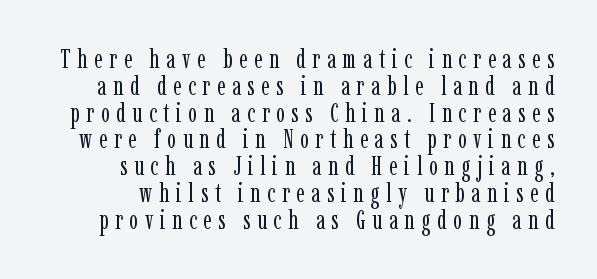
The image shows 26 px text type, upright; set right-aligned, tight line spacing (1.03x), unusually wide letter spacing (+0.26 em), not underlined.
